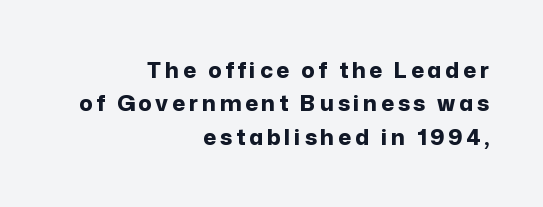
{"italic": "no", "bold": "yes", "underline": "no", "align": "right", "line_spacing": "normal", "line_spacing_ratio": 1.52, "glyph_px": 22}
